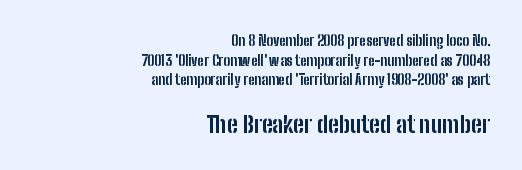
{"italic": "no", "bold": "yes", "underline": "no", "align": "right", "line_spacing": "normal", "line_spacing_ratio": 1.41, "letter_spacing": "normal", "letter_spacing_em": 0.0, "larger_block": "second", "size_ratio": 1.64, "glyph_px": 23}
